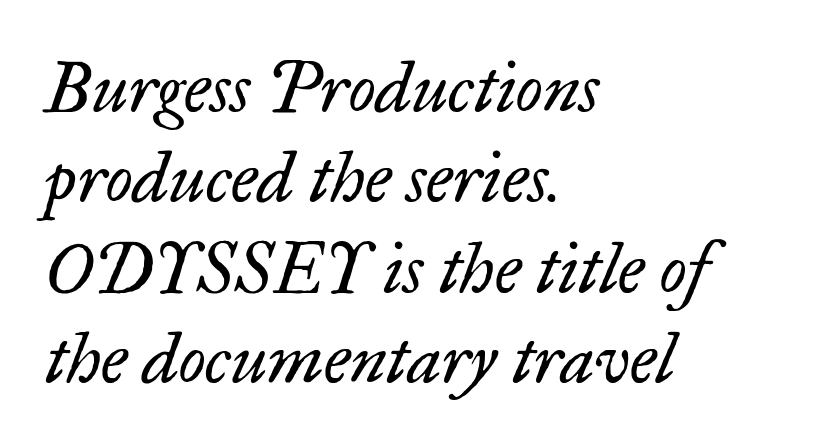
{"serif": "yes", "italic": "yes", "lean": "right", "slant_degrees": 17, "bold": "no", "weight": "regular", "width": "normal", "stroke_contrast": "low", "x_height": "small", "monospaced": "no", "underline": "no", "align": "left", "line_spacing": "normal", "line_spacing_ratio": 1.29, "letter_spacing": "normal", "letter_spacing_em": 0.0, "glyph_px": 70}
